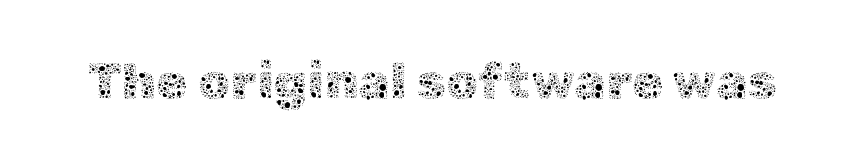
{"italic": "no", "bold": "no", "weight": "thin", "width": "normal", "x_height": "medium", "monospaced": "no", "underline": "no", "letter_spacing": "normal", "letter_spacing_em": 0.0, "glyph_px": 51}
